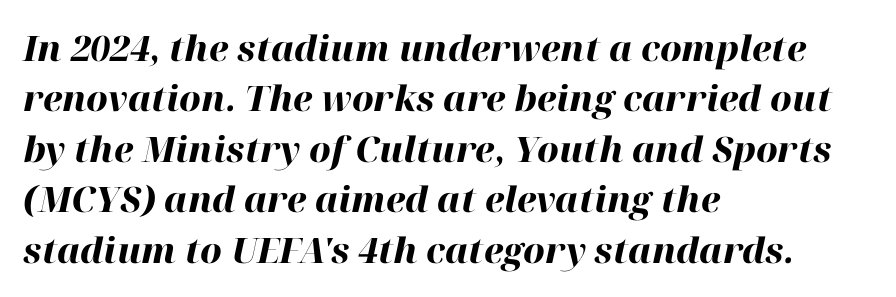
The typesetter chose a ragged-right arrangement here. Spacing verdict: proportional, widths tailored to each character. The lettering tilts uniformly, giving the passage an italic look. These lines carry a lot of weight — the face is fully bold.
